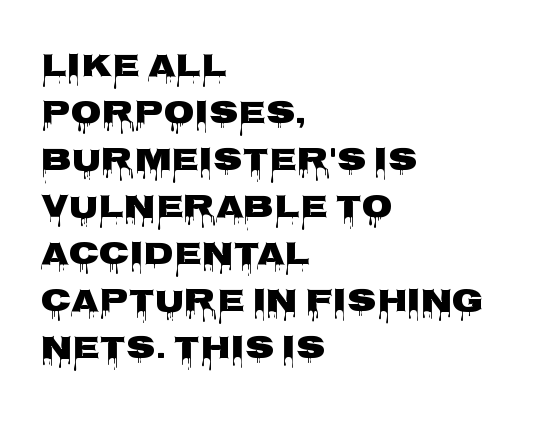
The typesetter chose a ragged-right arrangement here. Style check: upright. The tracking reads as untouched default to a designer's eye. The rendering shows plain stroke endings on the letterforms — a sans-serif design. The face used here is proportionally spaced, like ordinary book or web type.
